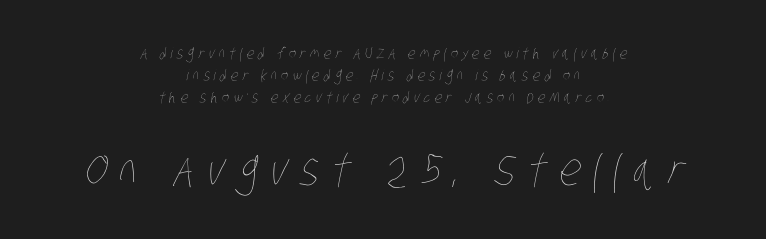
{"bold": "no", "weight": "thin", "width": "condensed", "stroke_contrast": "low", "x_height": "large", "monospaced": "no", "underline": "no", "align": "center", "line_spacing": "normal", "line_spacing_ratio": 1.48, "letter_spacing": "wide", "letter_spacing_em": 0.28, "larger_block": "second", "size_ratio": 2.93, "glyph_px": 44}
